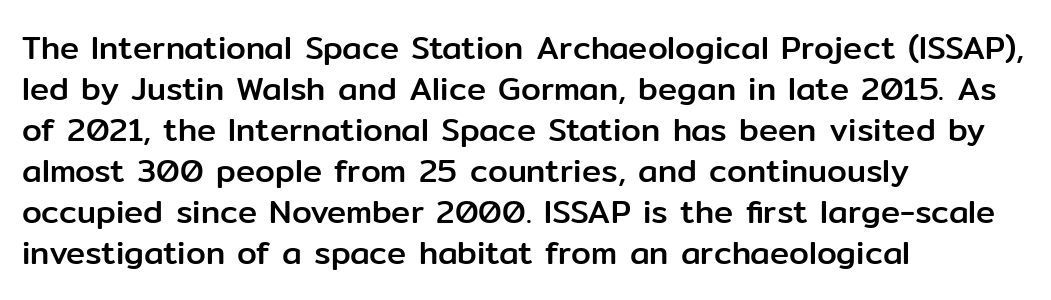
The image shows 32 px sans-serif type, upright; set left-aligned, normal line spacing (1.28x), normal letter spacing, not underlined; low stroke contrast and a medium x-height.
